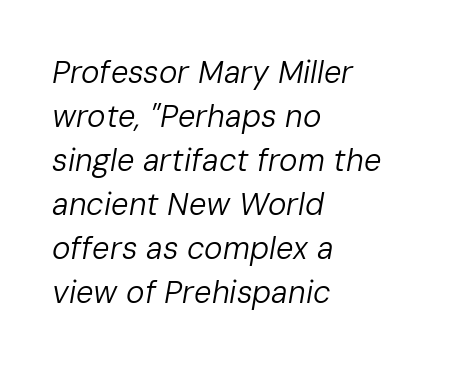
Q: Is the text bold? A: No.
Q: Is the text italic (slanted)? A: Yes, it leans right by about 10 degrees.
Q: Is the text underlined? A: No.
Q: How is the paragraph aligned? A: Left-aligned.
Q: Is the spacing between letters normal or unusually wide? A: Normal.
Q: Is the spacing between lines tight, normal or loose? A: Normal.
Q: Width (condensed, normal, or wide)? A: Normal.
Q: Stroke contrast? A: Low.
Q: x-height? A: Medium.
Q: Monospaced? A: No.
